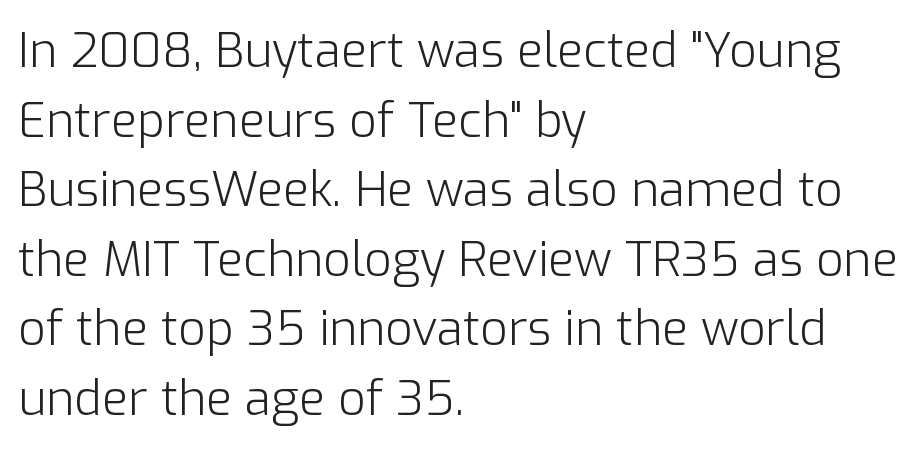
{"serif": "no", "italic": "no", "bold": "no", "weight": "light", "width": "normal", "stroke_contrast": "low", "x_height": "medium", "monospaced": "no", "underline": "no", "align": "left", "line_spacing": "normal", "line_spacing_ratio": 1.45, "letter_spacing": "normal", "letter_spacing_em": 0.0, "glyph_px": 48}
